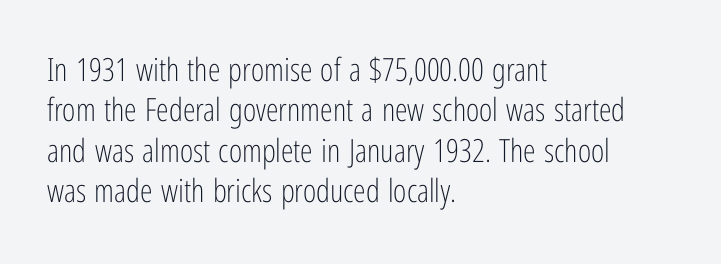
The image shows 32 px light, condensed sans-serif type, upright; set left-aligned, normal line spacing (1.26x), normal letter spacing, not underlined; low stroke contrast and a medium x-height.
